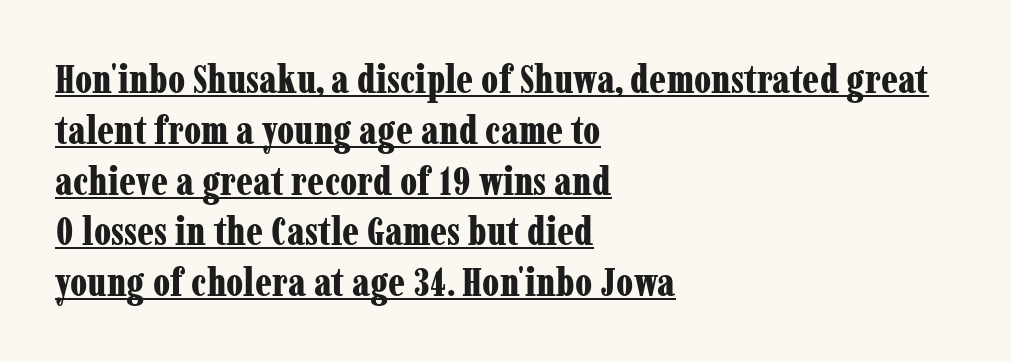
As a designer I'd log this as weight 700, bold. I'd call this a serif setting — the letters wear small feet. A typesetter would call this proportional, since set widths differ per character. No italicization has been applied; the sample stays upright. Honestly, the underline is the first thing you notice here.
